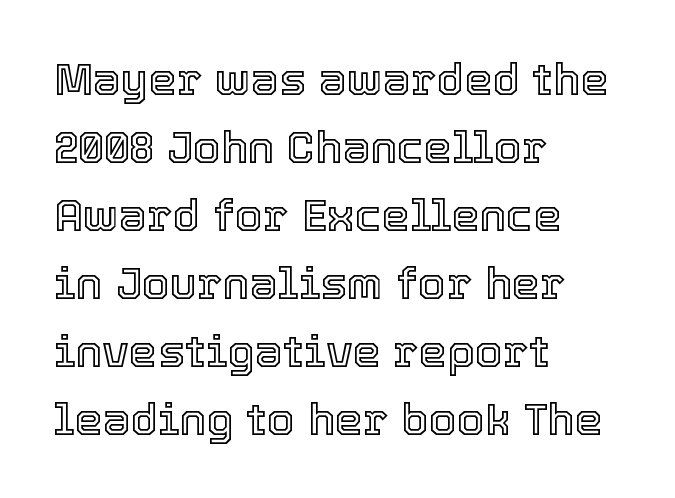
{"italic": "no", "width": "normal", "x_height": "medium", "monospaced": "no", "underline": "no", "align": "left", "line_spacing": "normal", "line_spacing_ratio": 1.51, "letter_spacing": "normal", "letter_spacing_em": 0.0, "glyph_px": 45}
